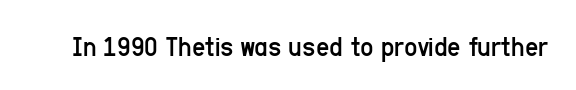
Does the type have serifs? No, each stem ends abruptly. The letters advance in unequal steps, a hallmark of proportional type. On a weight scale, this lands at 450 or below. Inter-character spacing is left at the font's built-in metrics. The space beneath each line is pristine and unruled. Posture: vertical.
